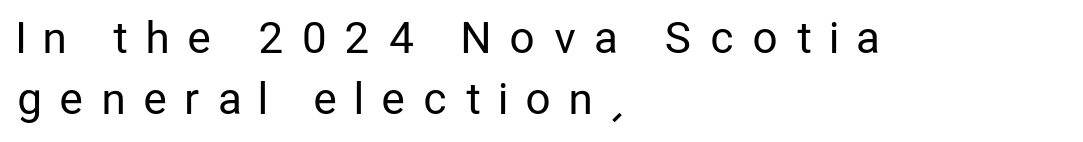
{"serif": "no", "italic": "no", "bold": "no", "weight": "regular", "width": "condensed", "stroke_contrast": "low", "x_height": "medium", "monospaced": "no", "underline": "no", "align": "left", "line_spacing": "normal", "line_spacing_ratio": 1.42, "letter_spacing": "wide", "letter_spacing_em": 0.46, "glyph_px": 43}
